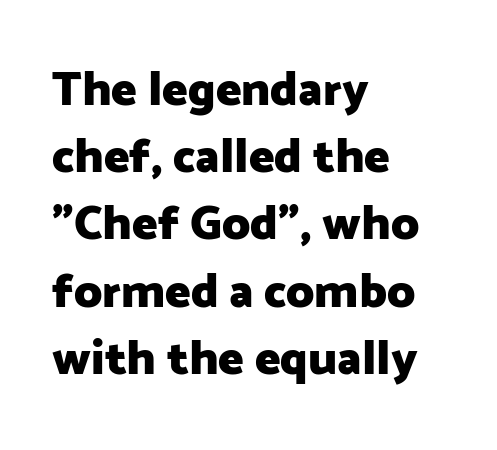
A dark, heavy texture on the line: the type is bold. Each row of text sits above clean, open space. Letterform terminals end flat and unadorned throughout the passage. This rendering leaves character spacing at its baseline value. The specimen reads as upright at a glance. Is this a fixed-width face? No — the glyphs have proportional, varying widths.
